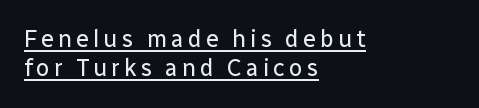
Q: Is the text bold? A: No.
Q: Is the text italic (slanted)? A: No, it is upright.
Q: Is the text underlined? A: Yes.
Q: How is the paragraph aligned? A: Left-aligned.
